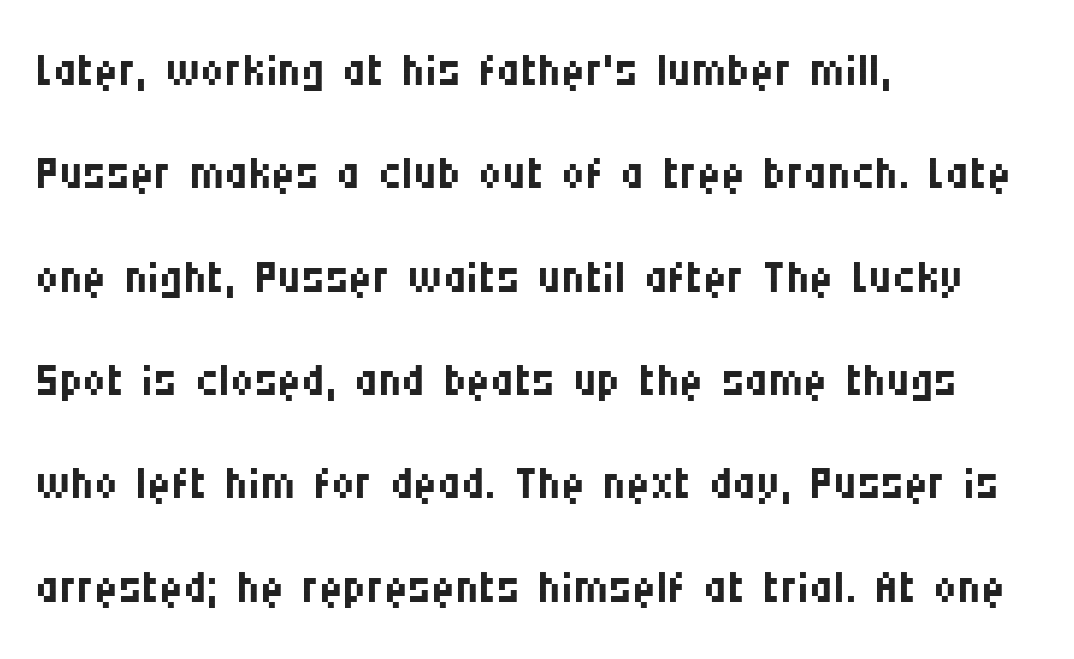
Casual observation: everything's shoved over to the left. The passage shown is typed in a proportional face where columns would drift. No feet cap the strokes, marking this as sans-serif type. Characters follow at the spacing the type designer built in. Students, observe: this is what conventionally led text looks like.
